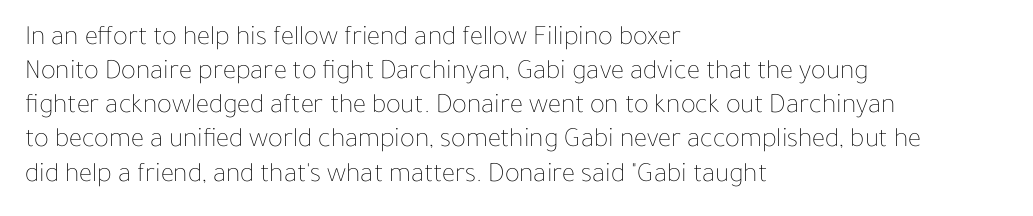
These lines are set flush left with a ragged right edge. Ordinary non-slanted type is in use. Varying glyph widths throughout — classic text-font behaviour. You could call the tracking neutral — neither tight nor loose. Unbolded letterforms with no extra heft. Honestly, there is no underline to notice here at all.
